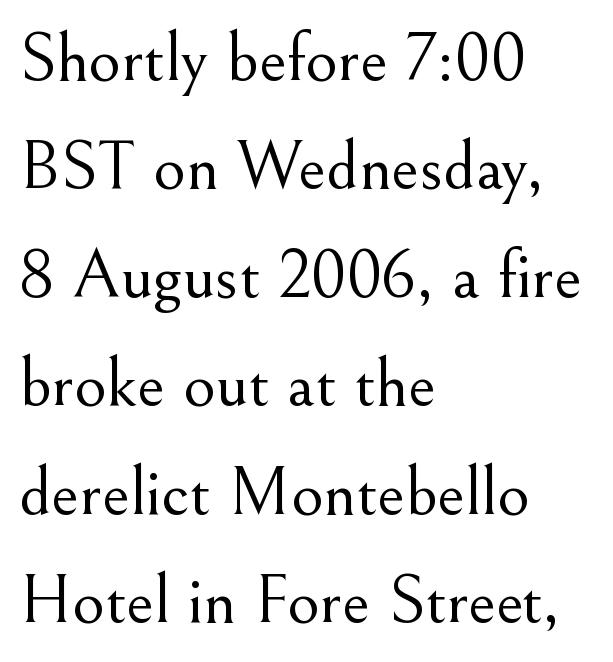
The image shows 70 px light serif type, upright; set left-aligned, normal line spacing (1.55x), normal letter spacing, not underlined; medium stroke contrast and a small x-height.
